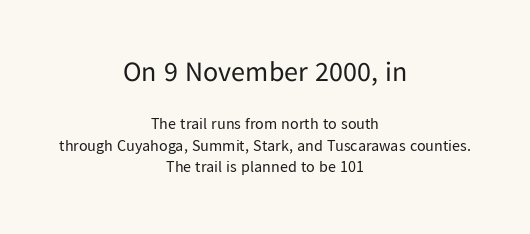
{"serif": "no", "italic": "no", "bold": "no", "weight": "regular", "width": "normal", "stroke_contrast": "low", "x_height": "medium", "monospaced": "no", "underline": "no", "align": "center", "line_spacing": "normal", "line_spacing_ratio": 1.35, "letter_spacing": "normal", "letter_spacing_em": 0.0, "larger_block": "first", "size_ratio": 1.75, "glyph_px": 28}
